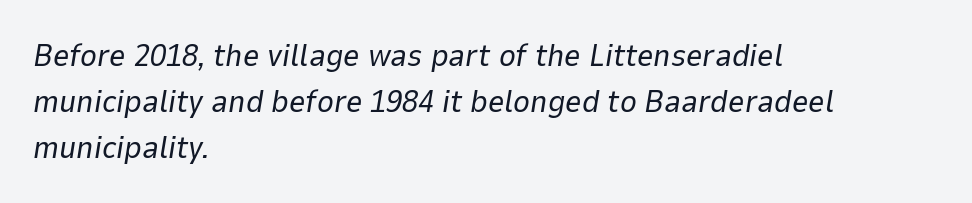
{"italic": "yes", "lean": "right", "slant_degrees": 9, "bold": "no", "weight": "regular", "width": "normal", "stroke_contrast": "low", "x_height": "medium", "monospaced": "no", "underline": "no", "align": "left", "line_spacing": "normal", "line_spacing_ratio": 1.43, "letter_spacing": "normal", "letter_spacing_em": 0.0, "glyph_px": 32}
